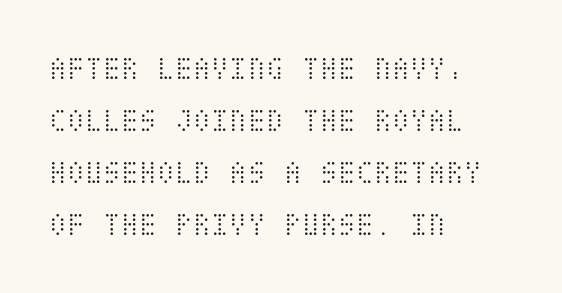
Q: Is the text bold? A: No.
Q: Is the text italic (slanted)? A: No, it is upright.
Q: Is the text underlined? A: No.
Q: How is the paragraph aligned? A: Left-aligned.
Q: Is the spacing between letters normal or unusually wide? A: Normal.
Q: Is the spacing between lines tight, normal or loose? A: Normal.
Q: Width (condensed, normal, or wide)? A: Condensed.
Q: Stroke contrast? A: Medium.
Q: x-height? A: Large.
